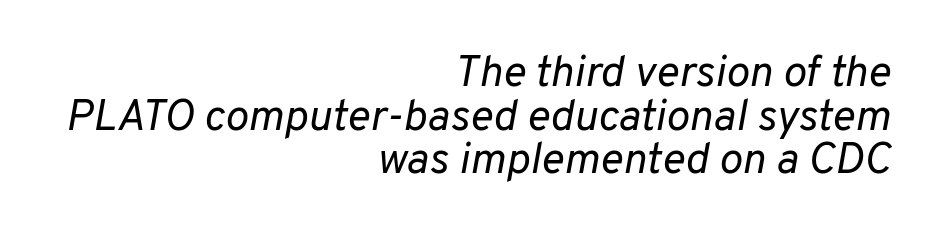
The image shows 44 px regular-weight type, italic (leaning right); set right-aligned, tight line spacing (0.99x), normal letter spacing, not underlined; low stroke contrast and a medium x-height.
